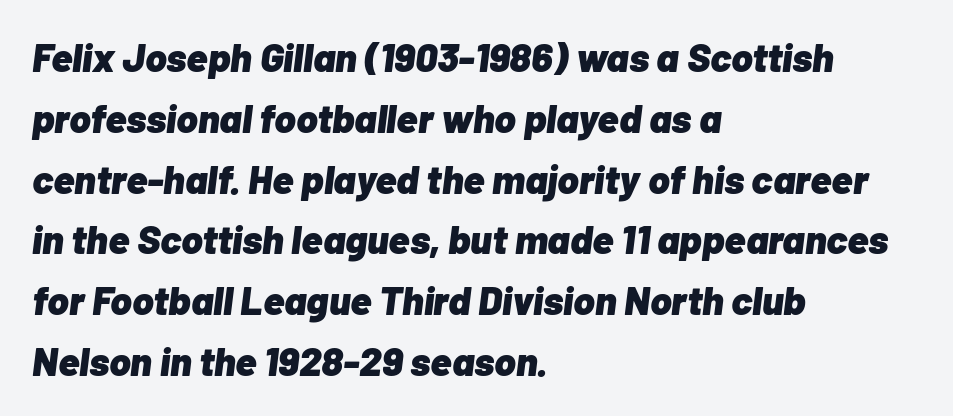
The image shows 40 px heavy type, italic (leaning right); set left-aligned, normal line spacing (1.52x), normal letter spacing, not underlined; low stroke contrast and a medium x-height.
